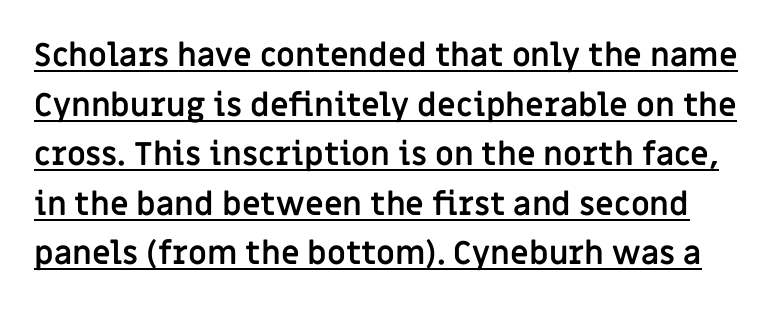
Q: Is the text bold? A: Yes.
Q: Is the text italic (slanted)? A: No, it is upright.
Q: Is the typeface a serif or a sans-serif typeface? A: Sans-serif.
Q: Is the text underlined? A: Yes.
Q: Is the spacing between letters normal or unusually wide? A: Normal.
Q: Is the spacing between lines tight, normal or loose? A: Normal.
Q: Width (condensed, normal, or wide)? A: Normal.
Q: Stroke contrast? A: Low.
Q: x-height? A: Large.
Q: Monospaced? A: No.
